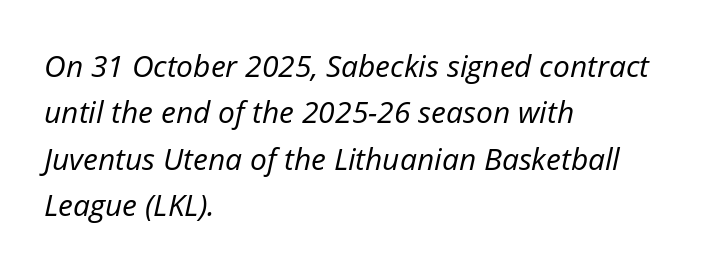
The image shows 30 px regular-weight type, italic (leaning right); set left-aligned, normal line spacing (1.55x), normal letter spacing, not underlined; low stroke contrast and a medium x-height.
